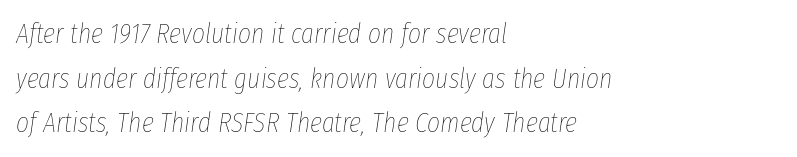
Reading down the block, your eye returns to a fixed left position each line. These lines were composed using italics. No chunkiness to these letters — they're not bold. This block has exactly the height ordinary leading produces.
